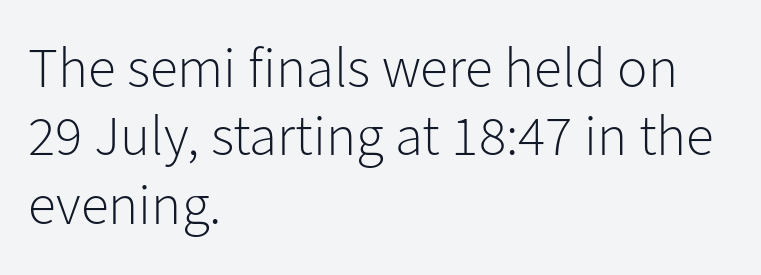
Spacing verdict: proportional, widths tailored to each character. This is roman type, the default non-slanted kind. The rendering shows plain stroke endings on the letterforms — a sans-serif design. No chunkiness to these letters — they're not bold.
